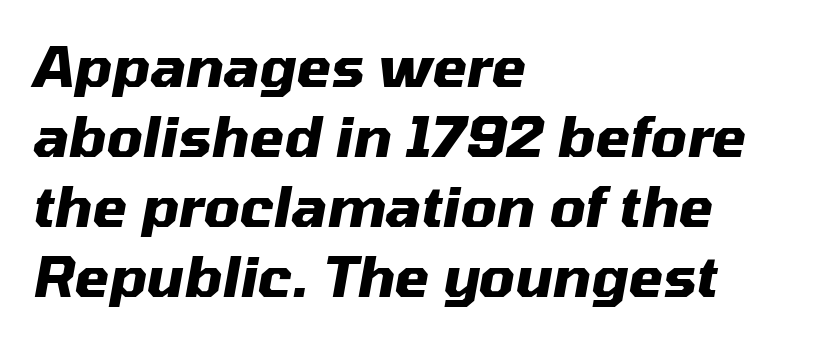
Q: Is the text bold? A: Yes.
Q: Is the text italic (slanted)? A: Yes, it leans right by about 10 degrees.
Q: Is the text underlined? A: No.
Q: How is the paragraph aligned? A: Left-aligned.
Q: Is the spacing between letters normal or unusually wide? A: Normal.
Q: Is the spacing between lines tight, normal or loose? A: Normal.
Q: Width (condensed, normal, or wide)? A: Normal.
Q: Stroke contrast? A: Medium.
Q: x-height? A: Medium.
Q: Monospaced? A: No.
